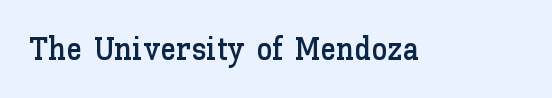
{"italic": "no", "width": "normal", "stroke_contrast": "low", "x_height": "medium", "monospaced": "no", "underline": "no", "letter_spacing": "normal", "letter_spacing_em": 0.0, "glyph_px": 32}
